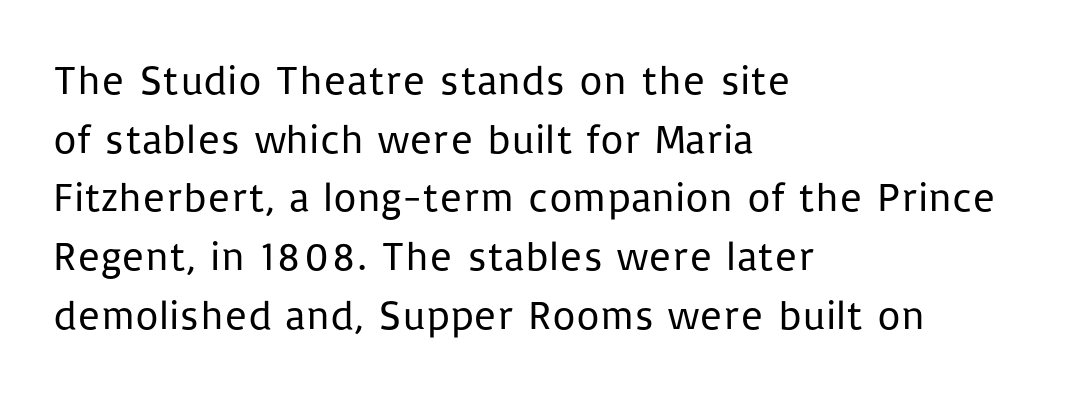
The typesetter chose a ragged-right arrangement here. The passage shown is typeset with a sans-serif family. Stems and bowls with no extra thickness — not bold. Letters rest on an invisible, unmarked baseline. Style check: upright.
